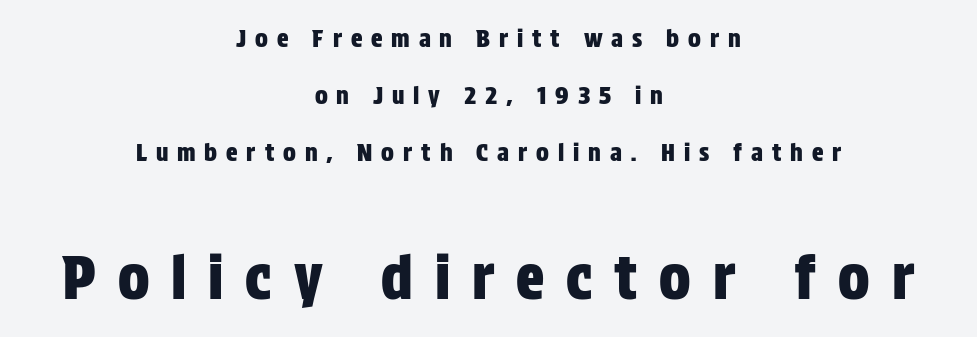
Q: Is the text italic (slanted)? A: No, it is upright.
Q: Is the typeface a serif or a sans-serif typeface? A: Sans-serif.
Q: Is the text underlined? A: No.
Q: How is the paragraph aligned? A: Centered.
Q: Is the spacing between letters normal or unusually wide? A: Unusually wide.
Q: Is the spacing between lines tight, normal or loose? A: Loose.
Q: Which block of text is set in a larger size, the first (top) or the second (bottom)? A: The second (bottom) one.
Q: Width (condensed, normal, or wide)? A: Condensed.
Q: Stroke contrast? A: Low.
Q: x-height? A: Large.
Q: Monospaced? A: No.
